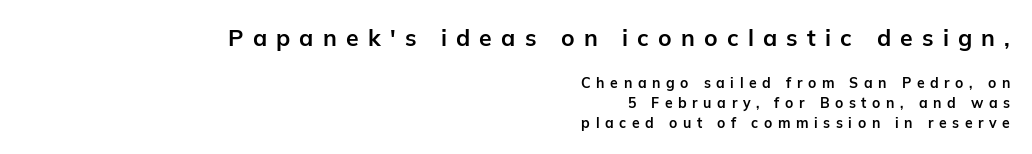
Q: Is the text bold? A: Yes.
Q: Is the text italic (slanted)? A: No, it is upright.
Q: Is the text underlined? A: No.
Q: How is the paragraph aligned? A: Right-aligned.
Q: Is the spacing between letters normal or unusually wide? A: Unusually wide.
Q: Is the spacing between lines tight, normal or loose? A: Normal.
Q: Which block of text is set in a larger size, the first (top) or the second (bottom)? A: The first (top) one.
